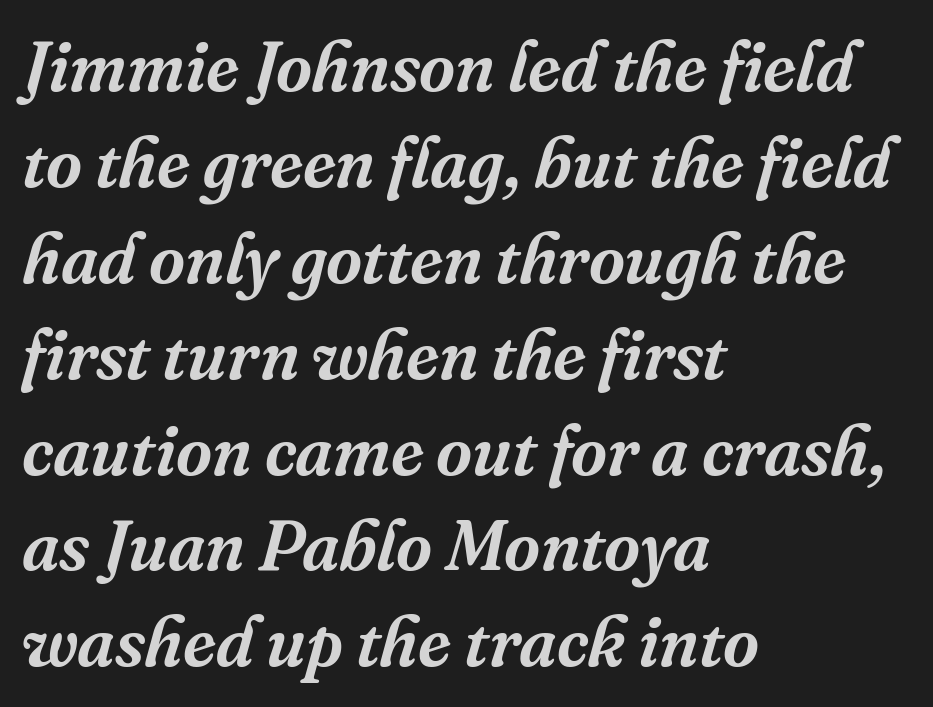
These lines are rendered in a variable-pitch font. This rendering employs a face with finishing strokes, i.e., a serif. Vertical spacing — default. Inter-character spacing is left at the font's built-in metrics. The compositor pushed each line to the left boundary.
